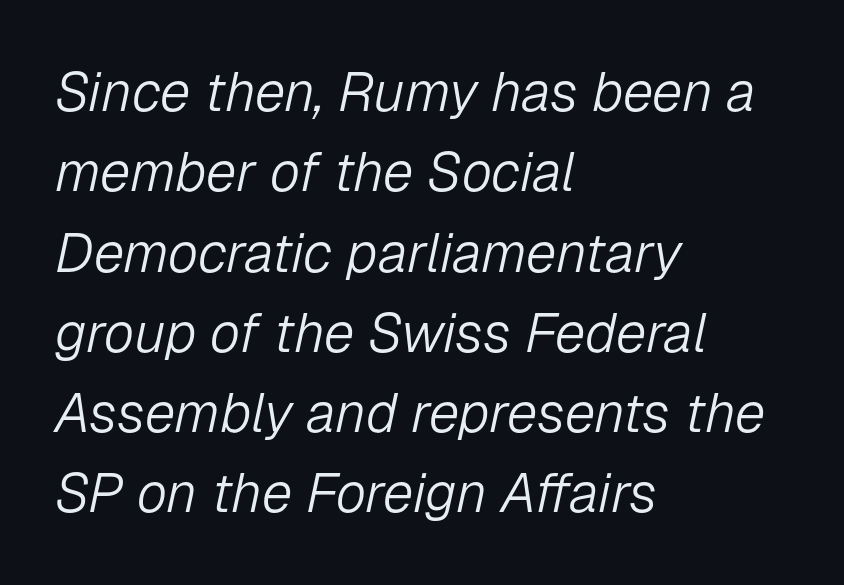
Q: Is the text bold? A: No.
Q: Is the text italic (slanted)? A: Yes, it leans right by about 12 degrees.
Q: Is the text underlined? A: No.
Q: How is the paragraph aligned? A: Left-aligned.
Q: Is the spacing between letters normal or unusually wide? A: Normal.
Q: Is the spacing between lines tight, normal or loose? A: Normal.
Q: Width (condensed, normal, or wide)? A: Normal.
Q: Stroke contrast? A: Low.
Q: x-height? A: Medium.
Q: Monospaced? A: No.
